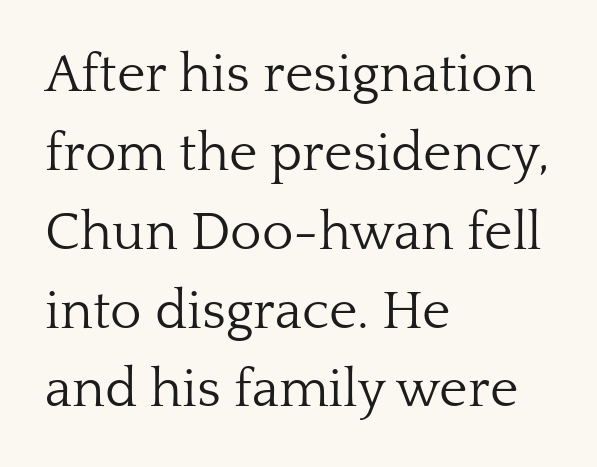
The image shows 54 px light serif type, upright; set left-aligned, normal line spacing (1.46x), normal letter spacing, not underlined; low stroke contrast and a medium x-height.
